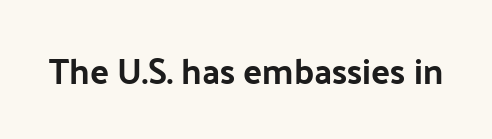
Q: Is the text italic (slanted)? A: No, it is upright.
Q: Is the typeface a serif or a sans-serif typeface? A: Sans-serif.
Q: Is the text underlined? A: No.
Q: Is the spacing between letters normal or unusually wide? A: Normal.
Q: Width (condensed, normal, or wide)? A: Normal.
Q: Stroke contrast? A: Low.
Q: x-height? A: Medium.
Q: Monospaced? A: No.
